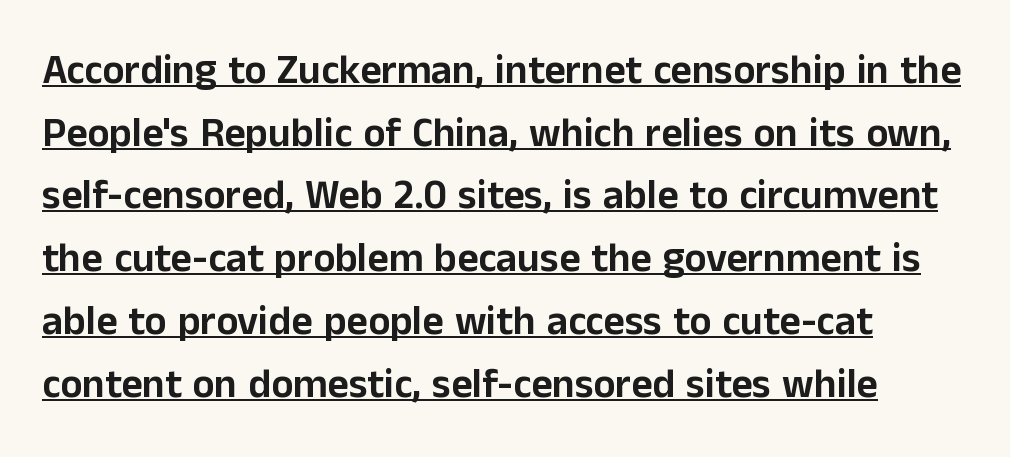
{"serif": "no", "italic": "no", "width": "normal", "stroke_contrast": "low", "x_height": "medium", "monospaced": "no", "underline": "yes", "align": "left", "line_spacing": "normal", "line_spacing_ratio": 1.53, "letter_spacing": "normal", "letter_spacing_em": 0.0, "glyph_px": 41}
